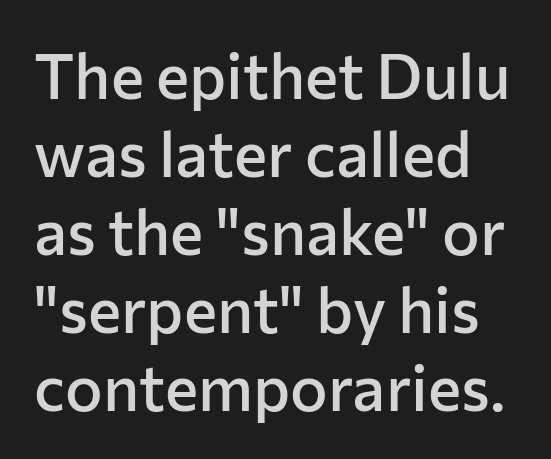
The image shows 63 px semibold sans-serif type, upright; set line spacing 1.24x, normal letter spacing, not underlined; low stroke contrast and a medium x-height.
